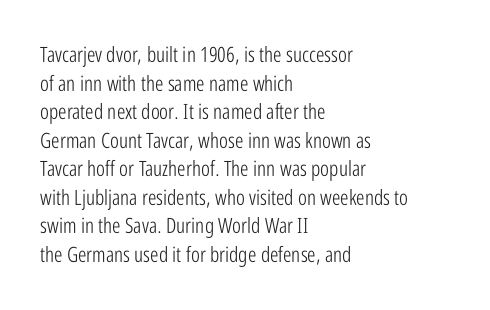
{"italic": "no", "bold": "no", "underline": "no", "align": "left", "line_spacing": "normal", "line_spacing_ratio": 1.36, "letter_spacing": "normal", "letter_spacing_em": 0.0, "glyph_px": 21}
